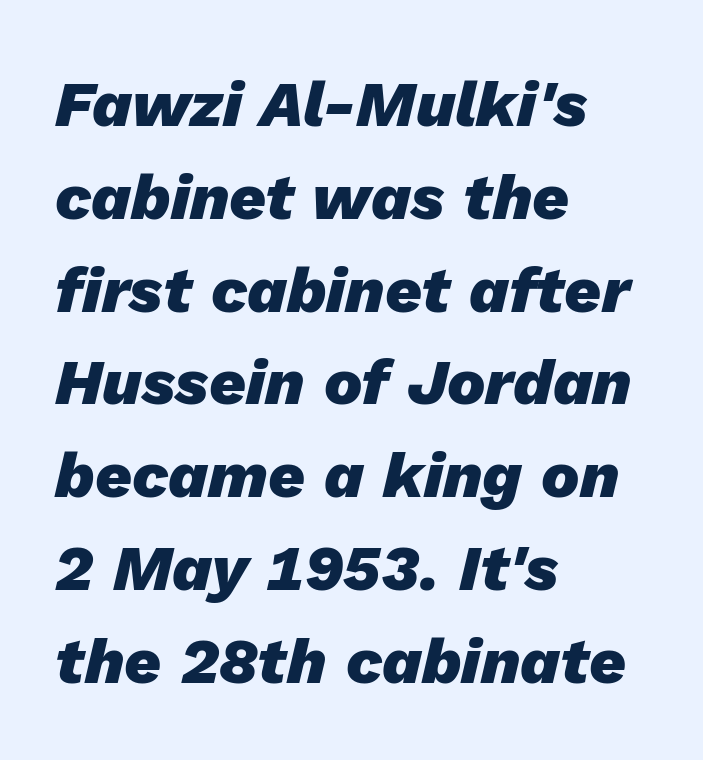
The image shows 64 px heavy type, italic (leaning right); set left-aligned, normal line spacing (1.45x), normal letter spacing, not underlined; low stroke contrast and a medium x-height.
